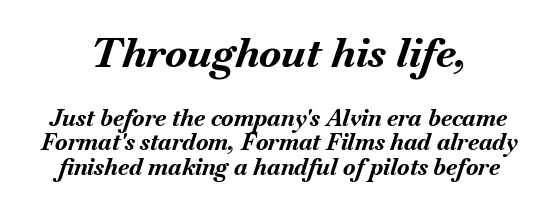
The image shows 41 px bold type, italic (leaning right); set tight line spacing (1.07x), normal letter spacing, not underlined; the first (top) block is 1.78x larger; medium stroke contrast and a small x-height.
